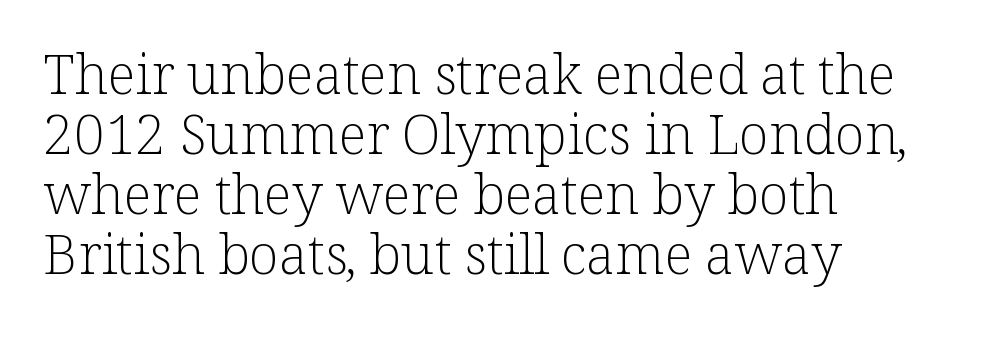
{"serif": "yes", "italic": "no", "bold": "no", "weight": "light", "width": "normal", "stroke_contrast": "low", "x_height": "medium", "monospaced": "no", "underline": "no", "align": "left", "line_spacing": "tight", "line_spacing_ratio": 1.09, "letter_spacing": "normal", "letter_spacing_em": 0.0, "glyph_px": 55}
